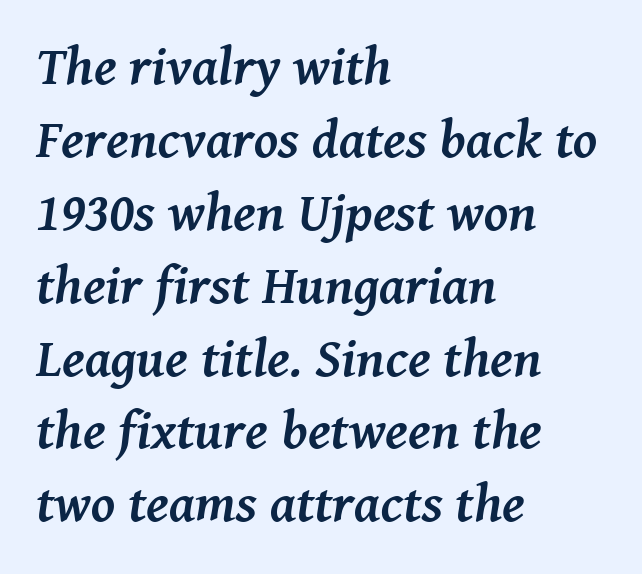
The block of text has a typical density, with ordinary space between rows. The passage shown is typed in a proportional face where columns would drift. This is serif lettering, the kind often seen in printed books. Nothing unusual about the tracking: characters are spaced as the font intends.
